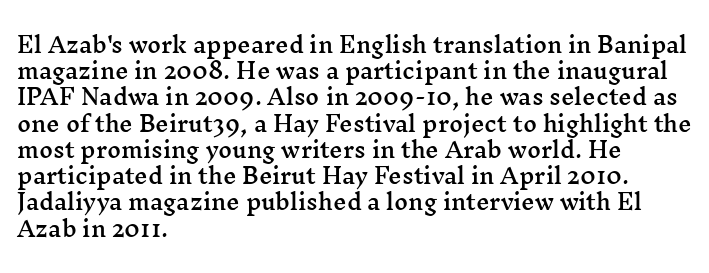
A typesetter would call this leading conventional body-copy spacing. Upright lettering throughout. This rendering uses left alignment, leaving the right contour irregular. The letterforms sit shoulder to shoulder at normal distance. Decoration check: the copy has no underline.
